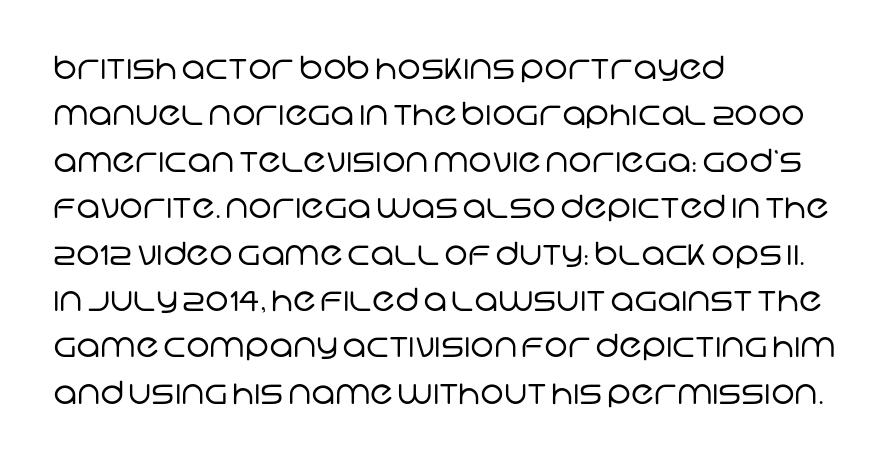
The image shows 32 px regular-weight sans-serif type; set left-aligned, normal line spacing (1.45x), normal letter spacing, not underlined; low stroke contrast and a large x-height.
